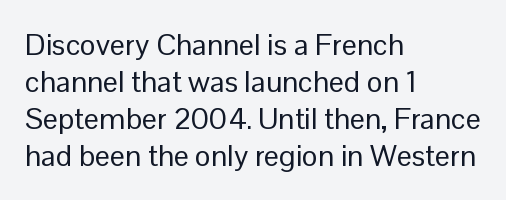
The image shows 30 px regular-weight sans-serif type, upright; set left-aligned, line spacing 1.23x, normal letter spacing, not underlined; low stroke contrast and a medium x-height.
